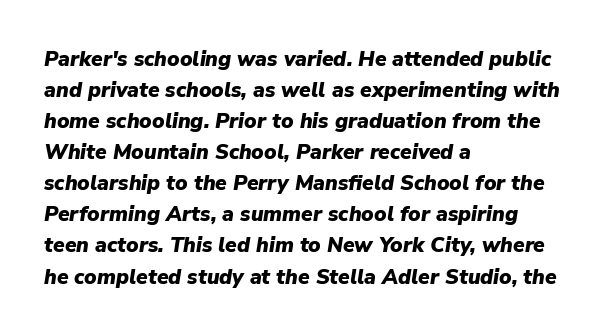
The image shows 21 px bold type, italic (leaning right); set left-aligned, normal line spacing (1.48x), normal letter spacing, not underlined.
